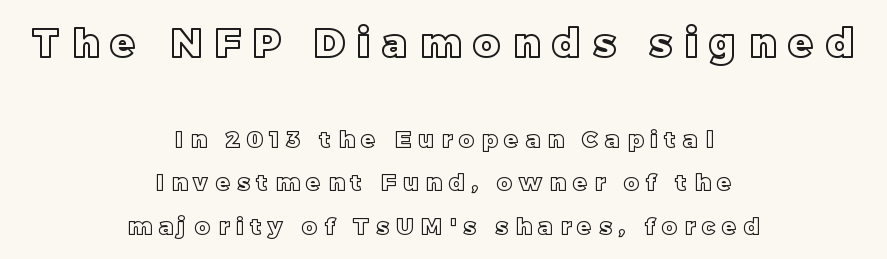
The image shows 40 px text type, upright; set centered, line spacing 1.88x, unusually wide letter spacing (+0.32 em), not underlined; the first (top) block is 1.74x larger; a large x-height.
